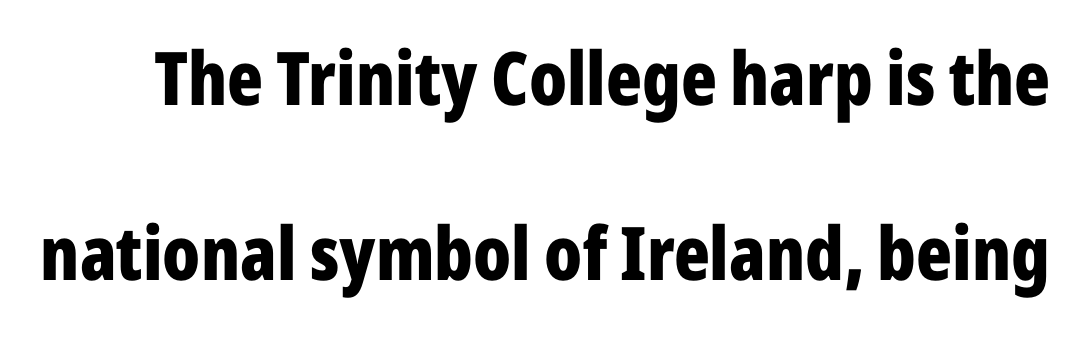
The image shows 74 px bold, condensed sans-serif type, upright; set loose line spacing (2.37x), normal letter spacing, not underlined; low stroke contrast and a medium x-height.
